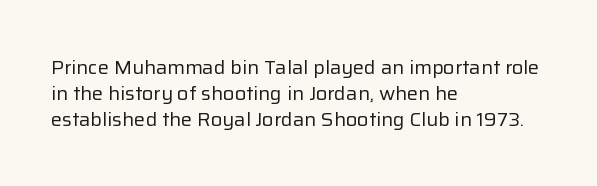
The image shows 20 px text type, upright; set left-aligned, normal line spacing (1.29x), normal letter spacing, not underlined.
